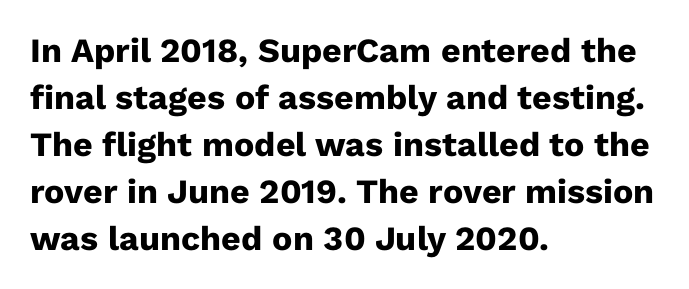
The image shows 34 px heavy sans-serif type, upright; set left-aligned, normal line spacing (1.38x), normal letter spacing, not underlined; low stroke contrast and a medium x-height.
